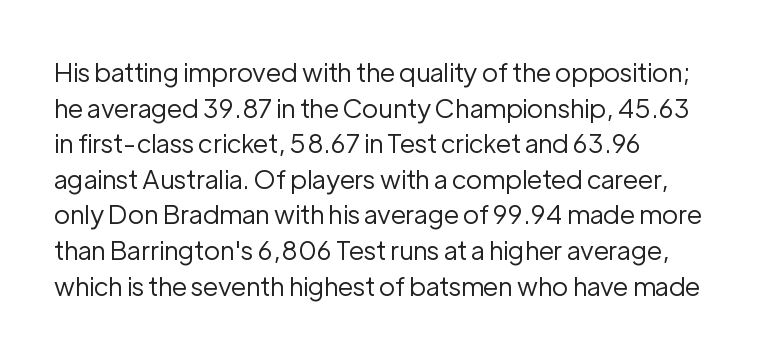
{"italic": "no", "bold": "no", "underline": "no", "align": "left", "line_spacing": "normal", "line_spacing_ratio": 1.37, "letter_spacing": "normal", "letter_spacing_em": 0.0, "glyph_px": 26}
